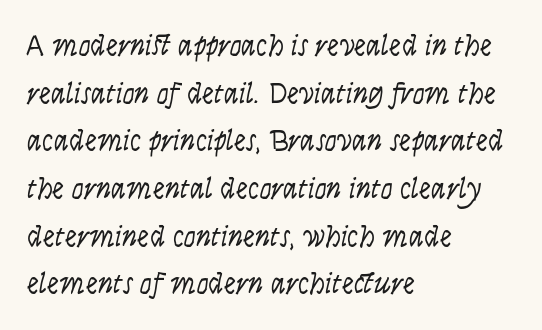
Q: Is the text bold? A: No.
Q: Is the text italic (slanted)? A: Yes.
Q: Is the typeface a serif or a sans-serif typeface? A: Sans-serif.
Q: Is the text underlined? A: No.
Q: How is the paragraph aligned? A: Left-aligned.
Q: Is the spacing between letters normal or unusually wide? A: Normal.
Q: Is the spacing between lines tight, normal or loose? A: Normal.
Q: Width (condensed, normal, or wide)? A: Condensed.
Q: Stroke contrast? A: Low.
Q: x-height? A: Large.
Q: Monospaced? A: No.
